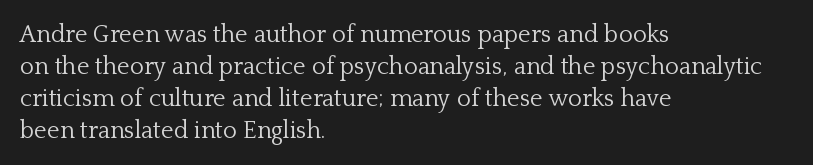
The image shows 24 px text type, upright; set left-aligned, normal line spacing (1.33x), normal letter spacing, not underlined.
